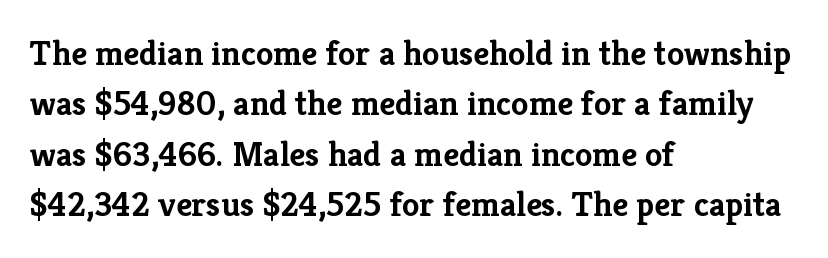
{"serif": "yes", "italic": "no", "bold": "yes", "weight": "semibold", "width": "normal", "stroke_contrast": "low", "x_height": "medium", "monospaced": "no", "underline": "no", "align": "left", "line_spacing": "normal", "line_spacing_ratio": 1.44, "letter_spacing": "normal", "letter_spacing_em": 0.0, "glyph_px": 35}
